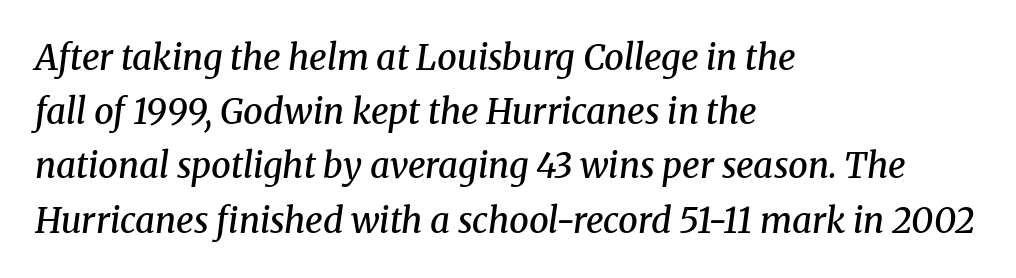
{"serif": "yes", "italic": "yes", "lean": "right", "slant_degrees": 8, "bold": "semi", "weight": "semibold", "width": "normal", "stroke_contrast": "medium", "x_height": "medium", "monospaced": "no", "underline": "no", "align": "left", "line_spacing": "normal", "line_spacing_ratio": 1.55, "letter_spacing": "normal", "letter_spacing_em": 0.0, "glyph_px": 35}
